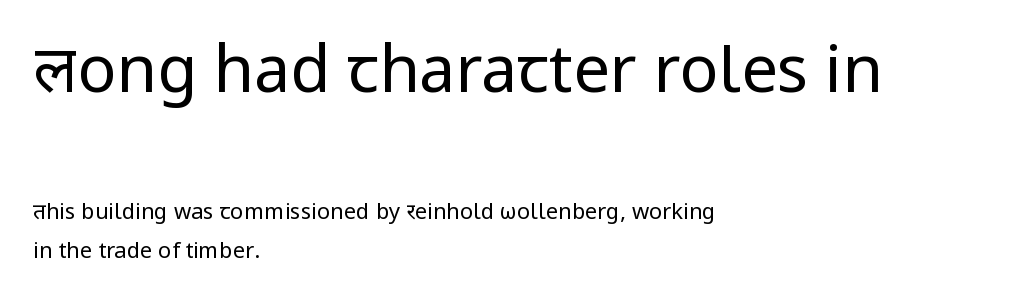
The upper block of text is set noticeably larger than the block beneath it. These lines are rendered in a variable-pitch font. Style check: upright. Glyph-to-glyph distance matches everyday printed text. Anything drawn beneath the words? Only blank space.
